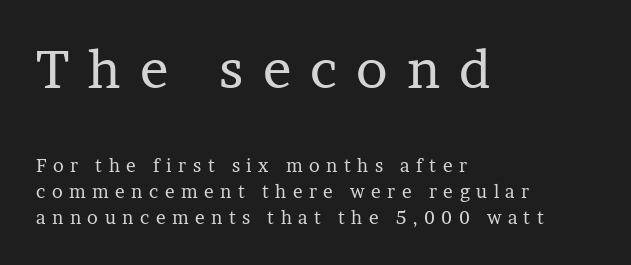
Q: Is the text bold? A: No.
Q: Is the text italic (slanted)? A: No, it is upright.
Q: Is the typeface a serif or a sans-serif typeface? A: Serif.
Q: Is the text underlined? A: No.
Q: How is the paragraph aligned? A: Left-aligned.
Q: Is the spacing between letters normal or unusually wide? A: Unusually wide.
Q: Is the spacing between lines tight, normal or loose? A: Normal.
Q: Which block of text is set in a larger size, the first (top) or the second (bottom)? A: The first (top) one.
Q: Width (condensed, normal, or wide)? A: Normal.
Q: Stroke contrast? A: Low.
Q: x-height? A: Medium.
Q: Monospaced? A: No.
